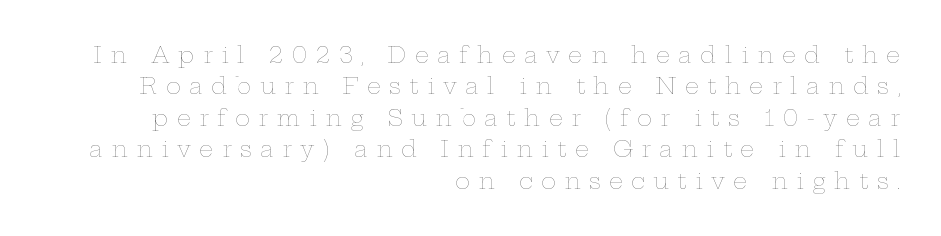
Q: Is the text bold? A: No.
Q: Is the text italic (slanted)? A: No, it is upright.
Q: Is the text underlined? A: No.
Q: How is the paragraph aligned? A: Right-aligned.
Q: Is the spacing between letters normal or unusually wide? A: Unusually wide.
Q: Is the spacing between lines tight, normal or loose? A: Normal.
